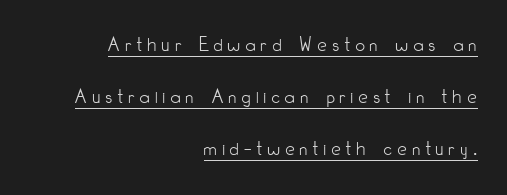
Q: Is the text bold? A: No.
Q: Is the text italic (slanted)? A: No, it is upright.
Q: Is the text underlined? A: Yes.
Q: How is the paragraph aligned? A: Right-aligned.
Q: Is the spacing between letters normal or unusually wide? A: Unusually wide.
Q: Is the spacing between lines tight, normal or loose? A: Loose.
